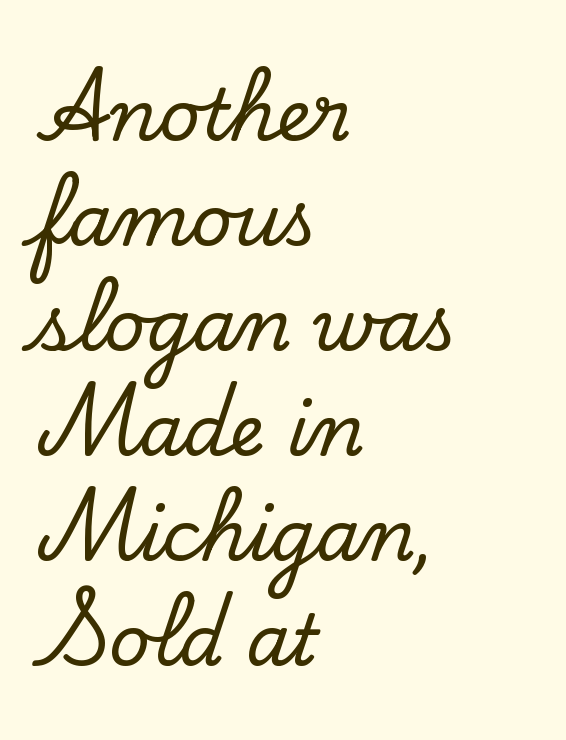
Each letter's strokes conclude with small projecting serifs. Here the designer chose a conventional face with non-uniform glyph widths. Check under the words: just untouched page. A typesetter would call this leading conventional body-copy spacing.
